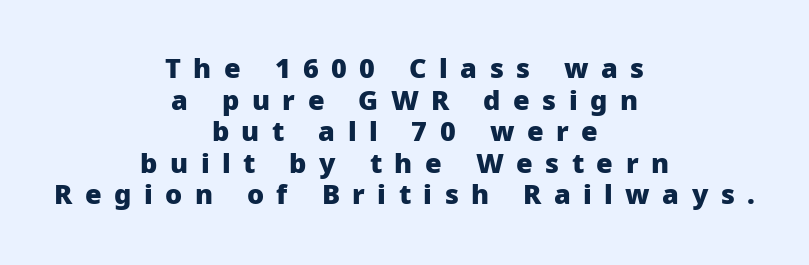
Q: Is the text bold? A: Yes.
Q: Is the text italic (slanted)? A: No, it is upright.
Q: Is the text underlined? A: No.
Q: How is the paragraph aligned? A: Centered.
Q: Is the spacing between letters normal or unusually wide? A: Unusually wide.
